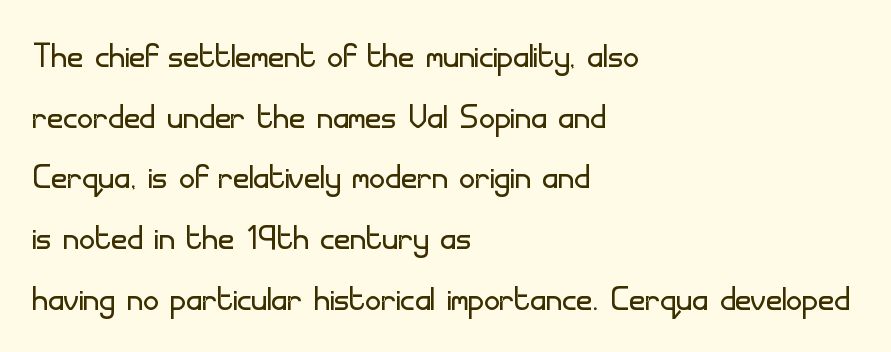
The font is comparable to plain body text, perhaps lighter. You could not count columns in this text — the font is proportionally spaced. The lettering holds an erect, upright posture throughout. Font category for this specimen: sans-serif. Tracking value appears to be zero — textbook default spacing.
